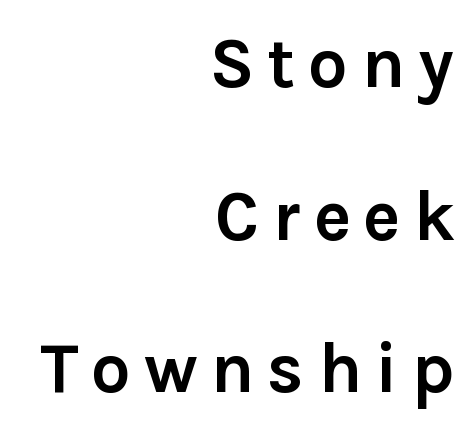
{"serif": "no", "italic": "no", "bold": "yes", "weight": "semibold", "width": "normal", "x_height": "medium", "monospaced": "no", "underline": "no", "align": "right", "line_spacing": "loose", "line_spacing_ratio": 2.15, "glyph_px": 71}
